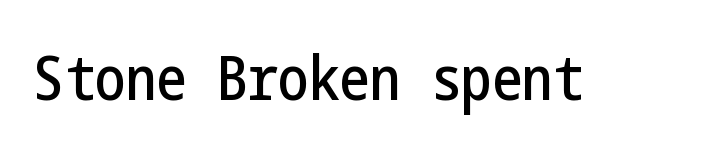
Q: Is the text italic (slanted)? A: No, it is upright.
Q: Is the typeface a serif or a sans-serif typeface? A: Sans-serif.
Q: Is the text underlined? A: No.
Q: Is the spacing between letters normal or unusually wide? A: Normal.
Q: Width (condensed, normal, or wide)? A: Condensed.
Q: Stroke contrast? A: Low.
Q: x-height? A: Medium.
